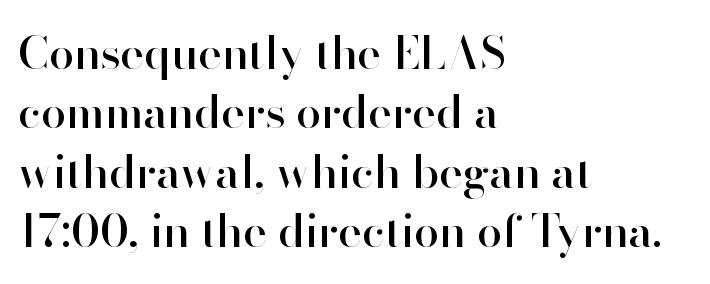
Leftover space on each line is placed entirely after the last word. In terms of letterspacing, this is plain default setting. This is sans-serif lettering, the kind often seen on screens and signage. Students, observe: this is what conventionally led text looks like. The face used here is proportionally spaced, like ordinary book or web type.
